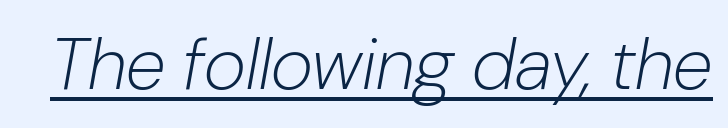
The image shows 73 px light type, italic (leaning right); set normal letter spacing, underlined; low stroke contrast and a medium x-height.
